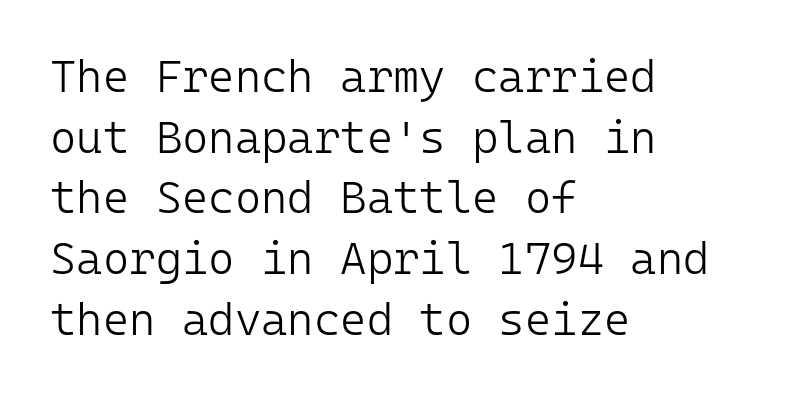
The image shows 45 px light sans-serif type, upright, monospaced; set left-aligned, normal line spacing (1.35x), normal letter spacing, not underlined; low stroke contrast and a medium x-height.
